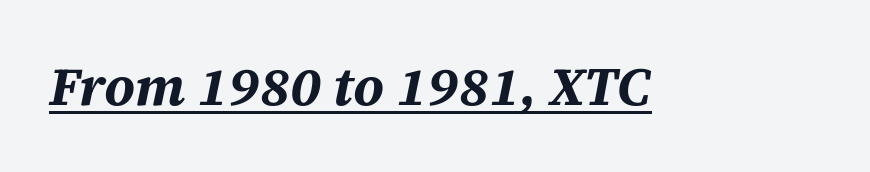
Q: Is the text bold? A: Yes.
Q: Is the text italic (slanted)? A: Yes, it leans right by about 12 degrees.
Q: Is the text underlined? A: Yes.
Q: Is the spacing between letters normal or unusually wide? A: Normal.
Q: Width (condensed, normal, or wide)? A: Normal.
Q: Stroke contrast? A: Medium.
Q: x-height? A: Large.
Q: Monospaced? A: No.
